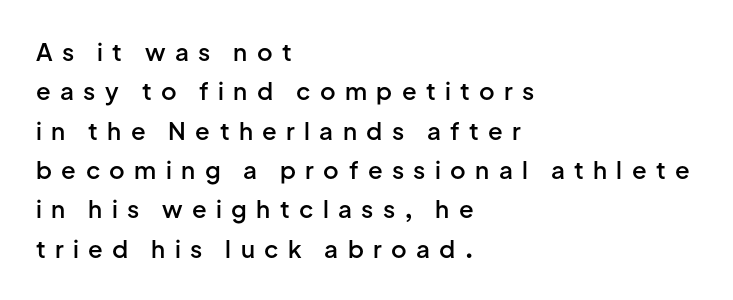
The block of text has a typical density, with ordinary space between rows. Clear beneath every line of the passage. Ordinary non-slanted type is in use. Summary of weight: moderately heavy, a semibold.
